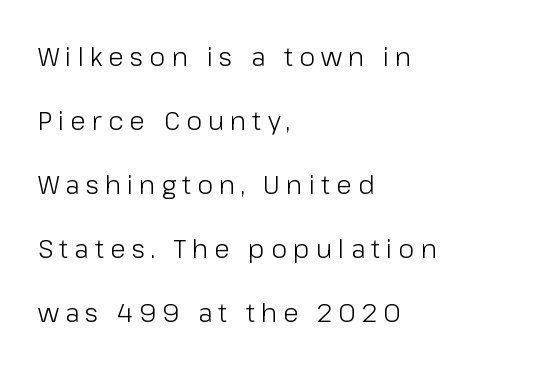
{"italic": "no", "bold": "no", "underline": "no", "align": "left", "line_spacing": "loose", "line_spacing_ratio": 2.46, "letter_spacing": "wide", "letter_spacing_em": 0.23, "glyph_px": 26}
